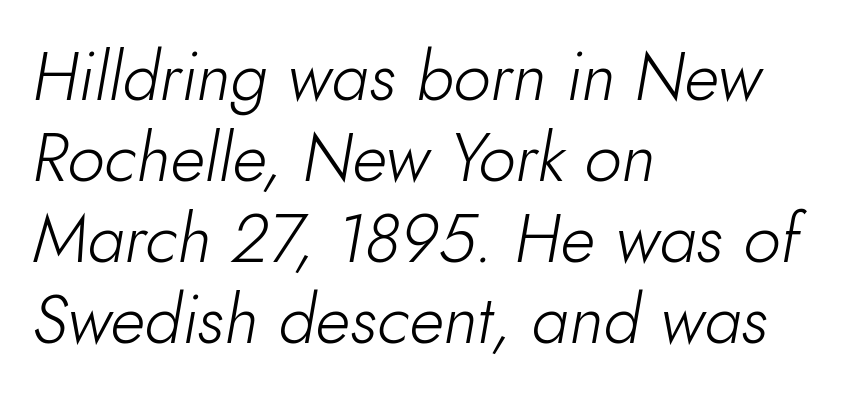
Think standard paragraph weight, or any step lighter than that. Decoration check: the copy has no underline. Each letter keeps its own natural width here, so spacing adapts to shape. The ragged edge is on the right, which tells us the setting is flush left. The lettering tilts uniformly, giving the passage an italic look.
